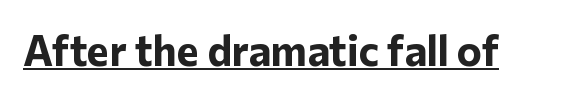
Typographically, this falls in the sans-serif category. Spacing between characters is what you'd get straight out of the box. The rendering uses natural spacing where letterforms have individual widths. Looks like someone drew a line under every word here.
